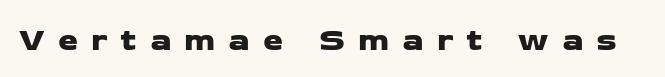
Q: Is the typeface a serif or a sans-serif typeface? A: Sans-serif.
Q: Is the text underlined? A: No.
Q: Is the spacing between letters normal or unusually wide? A: Unusually wide.
Q: Width (condensed, normal, or wide)? A: Wide.
Q: Stroke contrast? A: Low.
Q: x-height? A: Medium.
Q: Monospaced? A: No.
